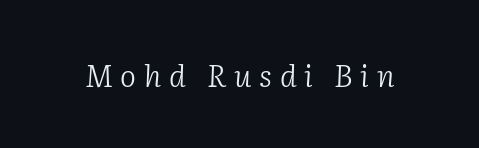
The face used here is proportionally spaced, like ordinary book or web type. The strip under each line holds only bare page. These lines have a slow, spaced-out rhythm from letter to letter. Looking at the ascenders, they clearly lean.
